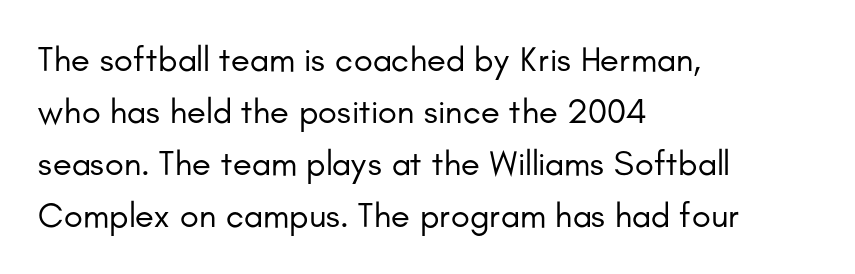
Q: Is the text bold? A: No.
Q: Is the text italic (slanted)? A: No, it is upright.
Q: Is the typeface a serif or a sans-serif typeface? A: Sans-serif.
Q: Is the text underlined? A: No.
Q: How is the paragraph aligned? A: Left-aligned.
Q: Is the spacing between letters normal or unusually wide? A: Normal.
Q: Is the spacing between lines tight, normal or loose? A: Normal.
Q: Width (condensed, normal, or wide)? A: Normal.
Q: Stroke contrast? A: Low.
Q: x-height? A: Small.
Q: Monospaced? A: No.
